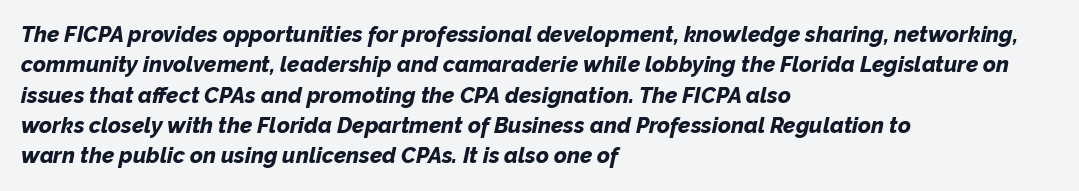
The image shows 22 px bold type, italic (leaning right); set left-aligned, normal line spacing (1.38x), normal letter spacing, not underlined.
